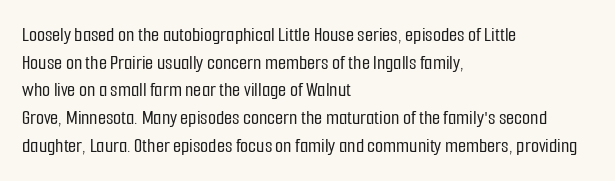
{"italic": "no", "underline": "no", "align": "left", "line_spacing": "normal", "line_spacing_ratio": 1.32, "letter_spacing": "normal", "letter_spacing_em": 0.0, "glyph_px": 21}
